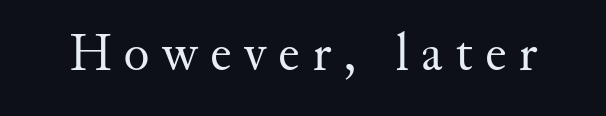
These lines are rendered in a variable-pitch font. The type family on display is of the serif kind. Just letters on the line, the space beneath them empty. There is plenty of visible air inserted between adjacent glyphs. Unlike italic type, these characters show no tilt at all.
